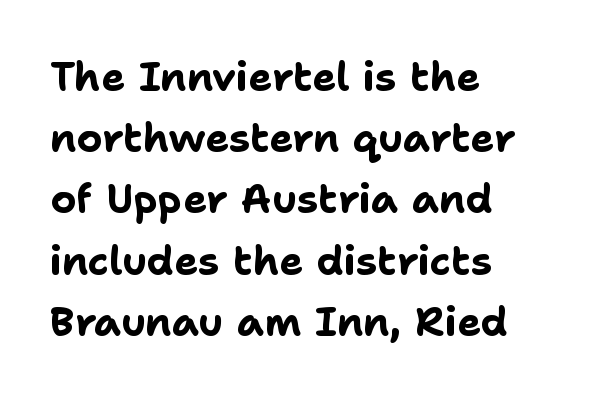
Q: Is the text bold? A: Yes.
Q: Is the text italic (slanted)? A: No, it is upright.
Q: Is the typeface a serif or a sans-serif typeface? A: Sans-serif.
Q: Is the text underlined? A: No.
Q: How is the paragraph aligned? A: Left-aligned.
Q: Is the spacing between letters normal or unusually wide? A: Normal.
Q: Is the spacing between lines tight, normal or loose? A: Normal.
Q: Width (condensed, normal, or wide)? A: Normal.
Q: Stroke contrast? A: Low.
Q: x-height? A: Medium.
Q: Monospaced? A: No.
